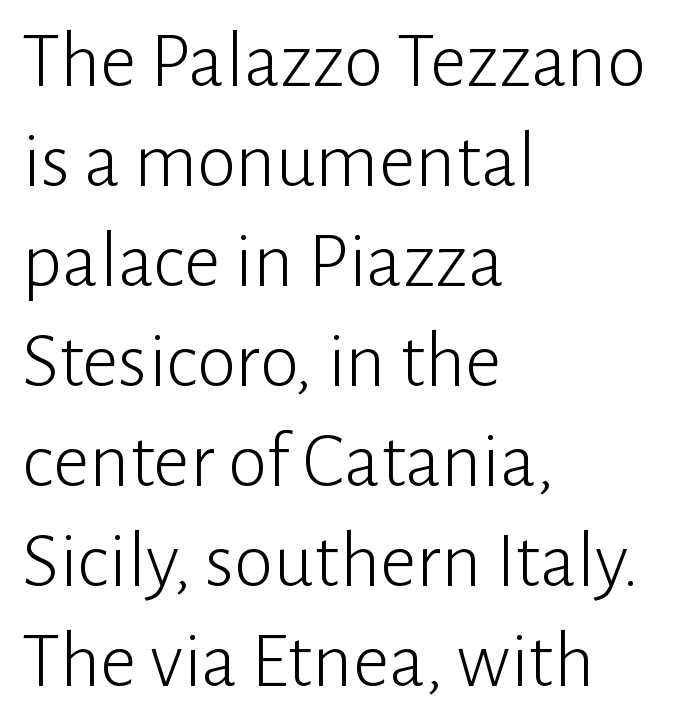
A normal amount of white space separates one row of letters from the next. These lines are rendered in a variable-pitch font. Typeset ragged right — the left edge is the straight one. Do the letters lean? They stand straight. The gaps between neighbouring characters are ordinary and unremarkable.
